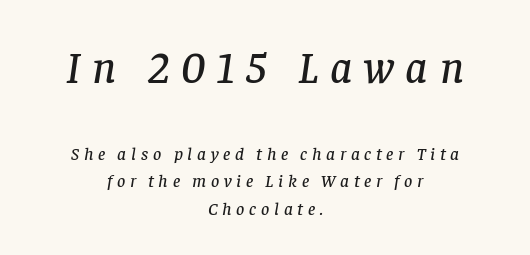
Descenders are the only things crossing below the line. Proportional: the letters do not fall into vertical columns. Leading matches the norm, producing a regular column. If you folded the block vertically in half, each line would mirror itself in length. A student would notice the top passage is typeset larger than what follows. Looking at the ascenders, they clearly lean.
